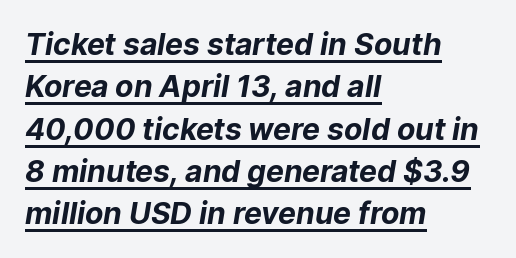
A typesetter would call this proportional, since set widths differ per character. Leading: standard. This rendering features underlined lettering. Tracking value appears to be zero — textbook default spacing. The text was rendered using a sans face with plain stroke endings.
